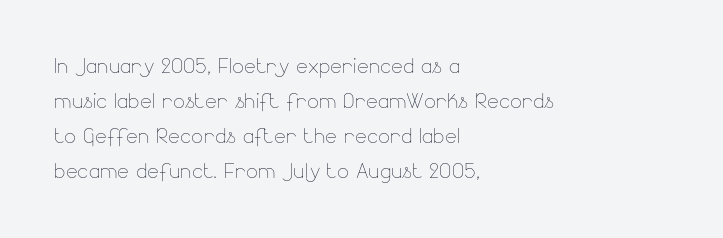
This sample keeps an unexceptional amount of space between lines. Do the characters align in a grid? No, the font is proportional. The string is rendered with underlining switched off. Glyph-to-glyph distance matches everyday printed text. Rendered with straight, roman letterforms. Layout note: lines flush left.
